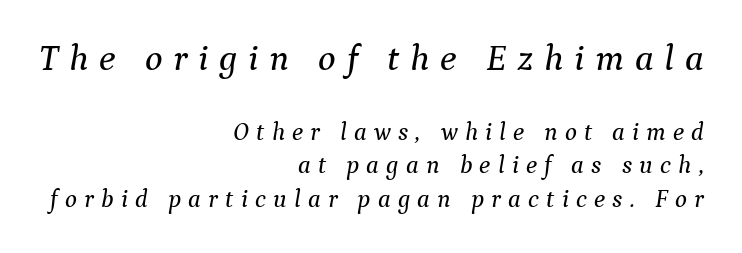
{"serif": "yes", "italic": "yes", "lean": "right", "slant_degrees": 9, "width": "normal", "stroke_contrast": "medium", "x_height": "medium", "monospaced": "no", "underline": "no", "align": "right", "line_spacing": "normal", "line_spacing_ratio": 1.35, "letter_spacing": "wide", "letter_spacing_em": 0.29, "larger_block": "first", "size_ratio": 1.48, "glyph_px": 37}
